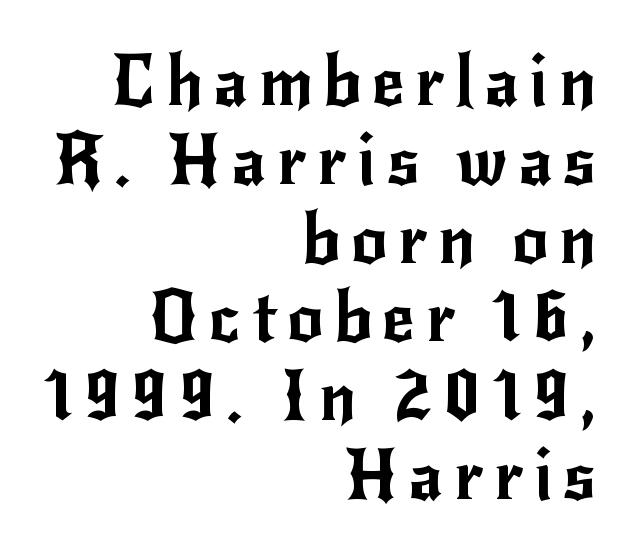
Q: Is the text italic (slanted)? A: No, it is upright.
Q: Is the typeface a serif or a sans-serif typeface? A: Sans-serif.
Q: Is the text underlined? A: No.
Q: How is the paragraph aligned? A: Right-aligned.
Q: Is the spacing between lines tight, normal or loose? A: Tight.
Q: Width (condensed, normal, or wide)? A: Normal.
Q: Stroke contrast? A: Low.
Q: x-height? A: Small.
Q: Monospaced? A: No.
